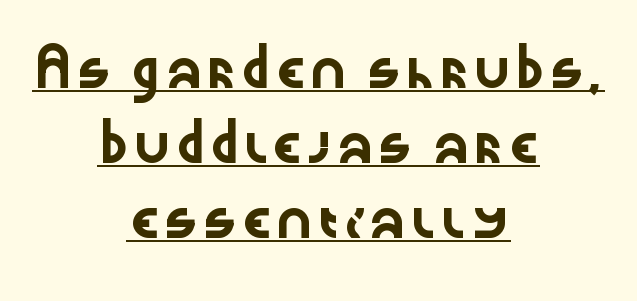
{"serif": "no", "italic": "no", "width": "wide", "stroke_contrast": "low", "x_height": "medium", "monospaced": "no", "underline": "yes", "align": "center", "line_spacing": "loose", "line_spacing_ratio": 2.08, "letter_spacing": "normal", "letter_spacing_em": 0.0, "glyph_px": 36}
